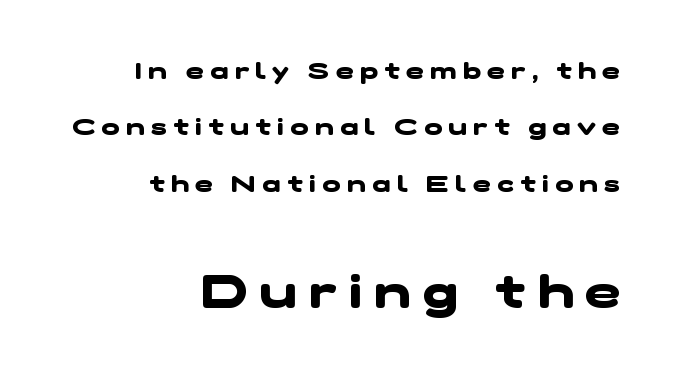
{"serif": "no", "bold": "yes", "weight": "heavy", "width": "wide", "stroke_contrast": "low", "x_height": "medium", "monospaced": "no", "underline": "no", "align": "right", "line_spacing": "loose", "line_spacing_ratio": 2.35, "letter_spacing": "wide", "letter_spacing_em": 0.27, "larger_block": "second", "size_ratio": 1.96, "glyph_px": 47}
